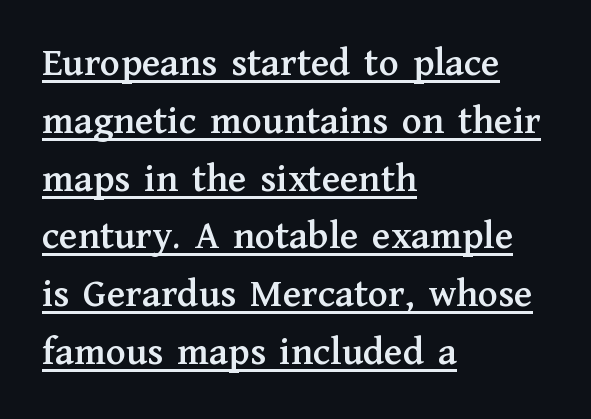
Interline gaps are of average width in this sample. In designer terms, the underline attribute is active on this setting. Tracking value appears to be zero — textbook default spacing. The passage shown is typeset with a serif family. One-word summary of the alignment: left. The rendering uses natural spacing where letterforms have individual widths.
